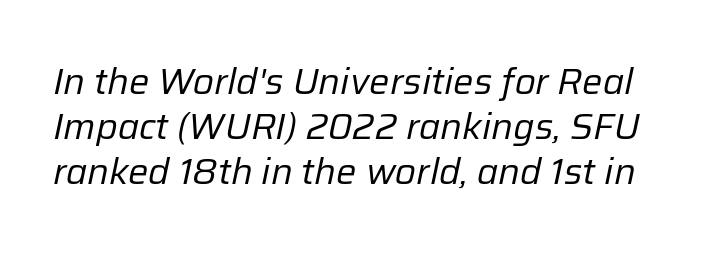
Italic: yes, the glyphs are oblique. Tracking here is standard; glyphs follow each other at the usual distance. Weight: regular or lighter. Check under the words: just untouched page. This block has exactly the height ordinary leading produces. Spacing verdict: proportional, widths tailored to each character.
